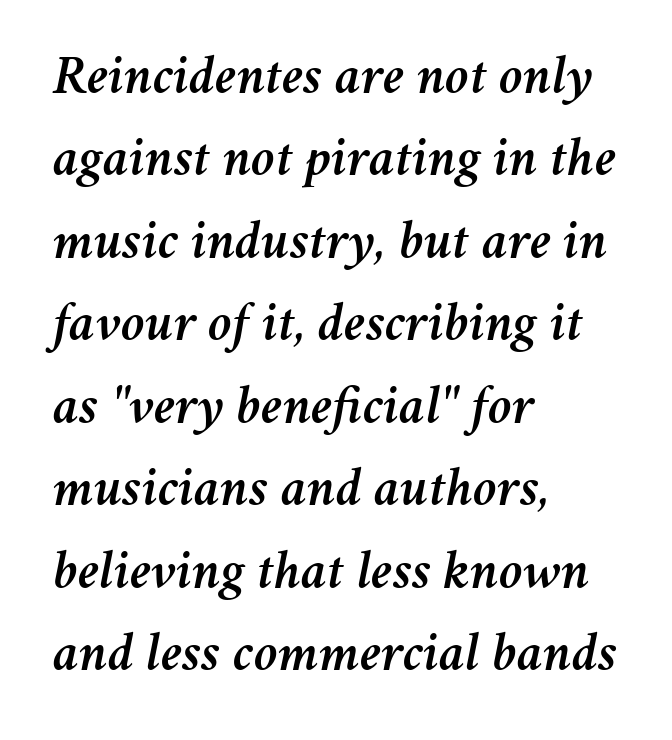
The image shows 55 px text type, italic (leaning right); set left-aligned, normal line spacing (1.5x), normal letter spacing, not underlined; medium stroke contrast and a medium x-height.
